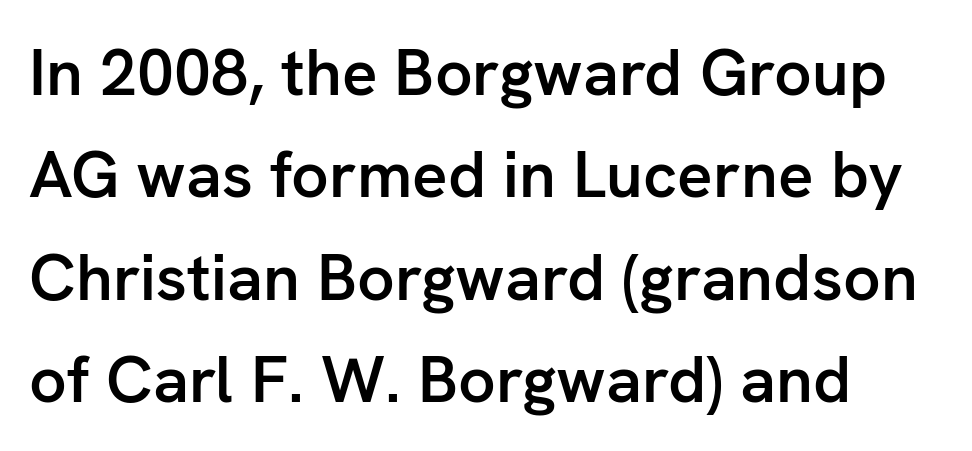
{"serif": "no", "italic": "no", "bold": "semi", "weight": "semibold", "width": "normal", "stroke_contrast": "low", "x_height": "medium", "monospaced": "no", "underline": "no", "align": "left", "line_spacing": "normal", "line_spacing_ratio": 1.55, "letter_spacing": "normal", "letter_spacing_em": 0.0, "glyph_px": 66}
